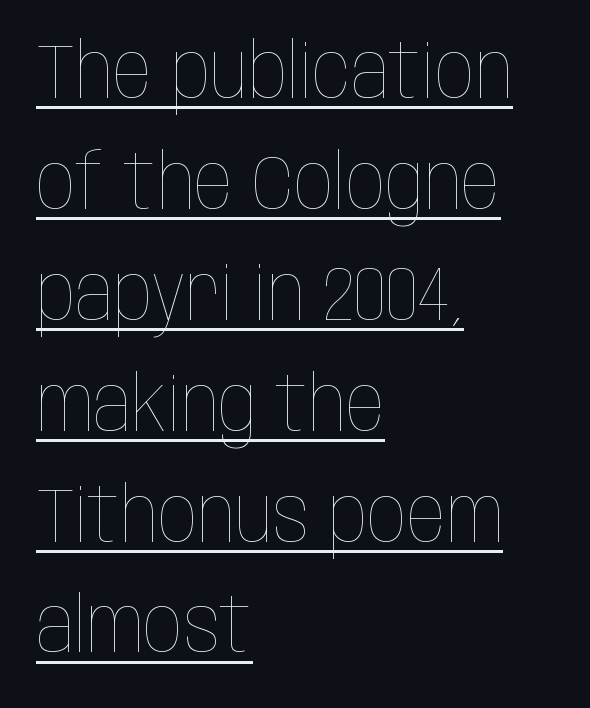
Stems and bowls with no extra thickness — not bold. Posture: vertical. Reading down the column, the eye jumps a familiar distance to each next line. The letters advance in unequal steps, a hallmark of proportional type. Tracking here is standard; glyphs follow each other at the usual distance.
